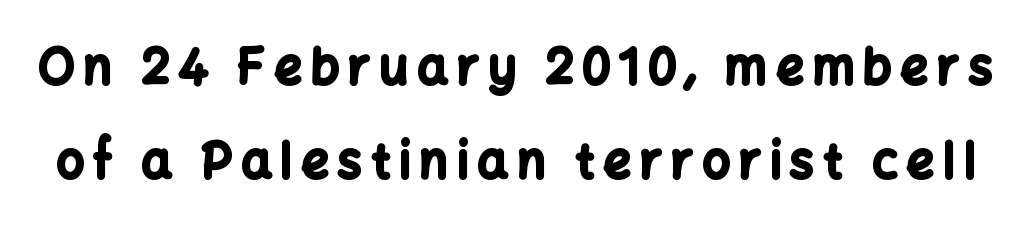
Spacing verdict: proportional, widths tailored to each character. Summary of weight: heavy, a full bold. No italicization has been applied; the sample stays upright. The glyphs are unaccompanied by any horizontal stroke below them. Unlike a traditional serif, this face leaves its strokes unadorned.
